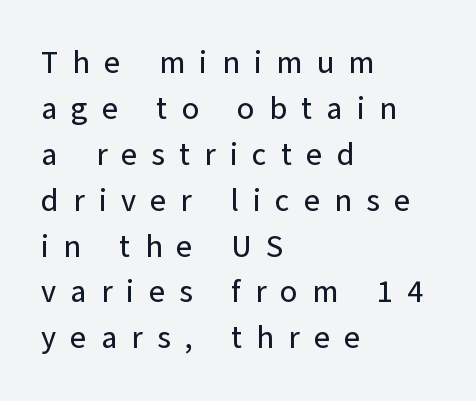
{"serif": "no", "italic": "no", "width": "normal", "stroke_contrast": "low", "x_height": "medium", "monospaced": "no", "underline": "no", "align": "left", "line_spacing": "normal", "line_spacing_ratio": 1.48, "letter_spacing": "wide", "letter_spacing_em": 0.46, "glyph_px": 31}
